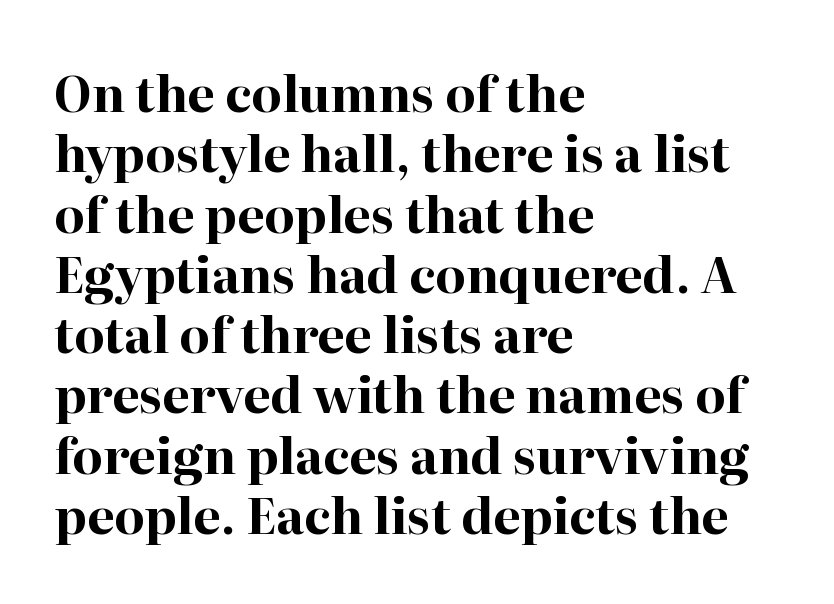
The image shows 49 px bold serif type, upright; set left-aligned, line spacing 1.23x, normal letter spacing, not underlined; high stroke contrast and a medium x-height.
